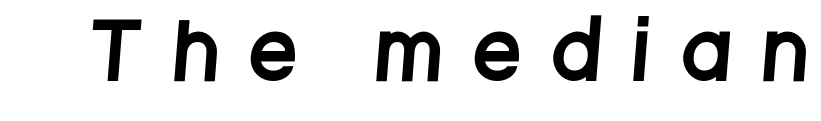
{"serif": "no", "width": "condensed", "stroke_contrast": "low", "x_height": "large", "monospaced": "no", "underline": "no", "letter_spacing": "wide", "letter_spacing_em": 0.46, "glyph_px": 75}
